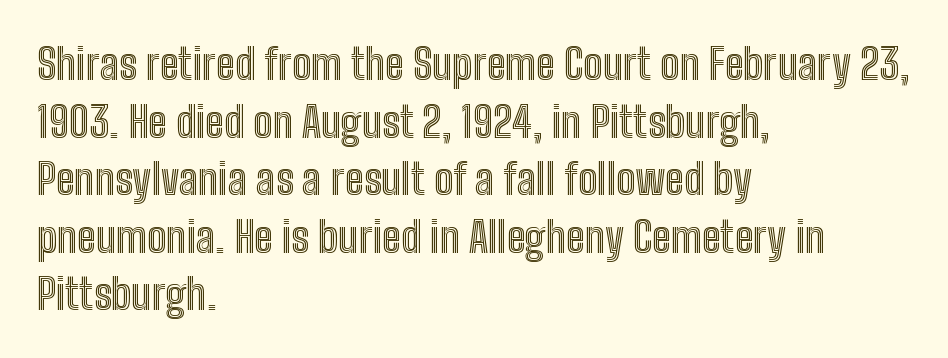
Q: Is the text italic (slanted)? A: No, it is upright.
Q: Is the text underlined? A: No.
Q: How is the paragraph aligned? A: Left-aligned.
Q: Is the spacing between letters normal or unusually wide? A: Normal.
Q: Is the spacing between lines tight, normal or loose? A: Normal.
Q: Width (condensed, normal, or wide)? A: Condensed.
Q: x-height? A: Medium.
Q: Monospaced? A: No.
